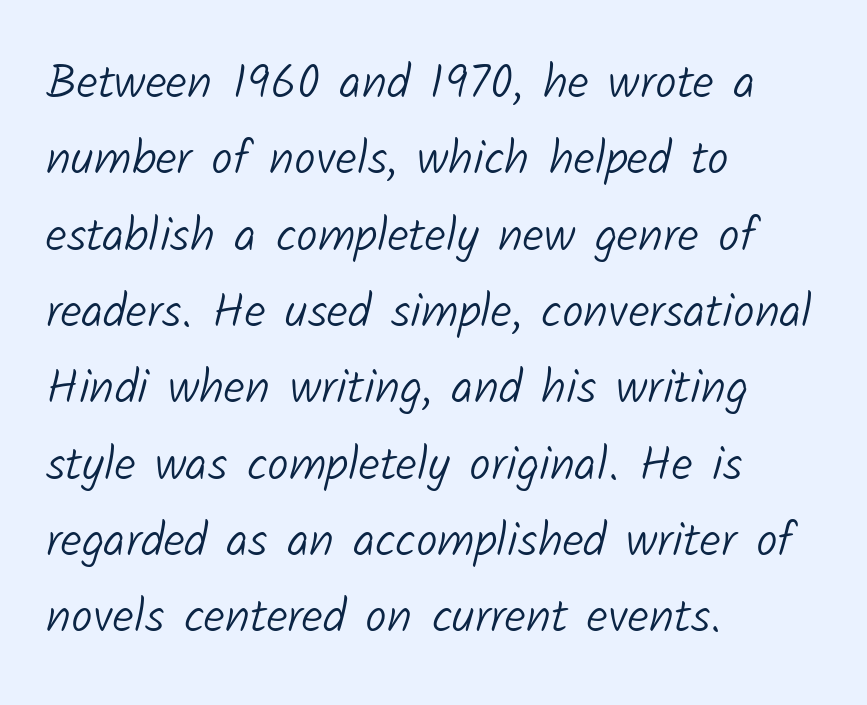
The image shows 48 px light sans-serif type; set left-aligned, normal line spacing (1.59x), normal letter spacing, not underlined; low stroke contrast and a medium x-height.
